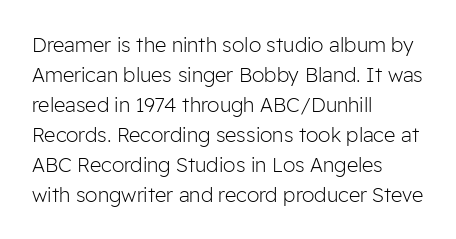
Q: Is the text bold? A: No.
Q: Is the text italic (slanted)? A: No, it is upright.
Q: Is the text underlined? A: No.
Q: How is the paragraph aligned? A: Left-aligned.
Q: Is the spacing between letters normal or unusually wide? A: Normal.
Q: Is the spacing between lines tight, normal or loose? A: Normal.
